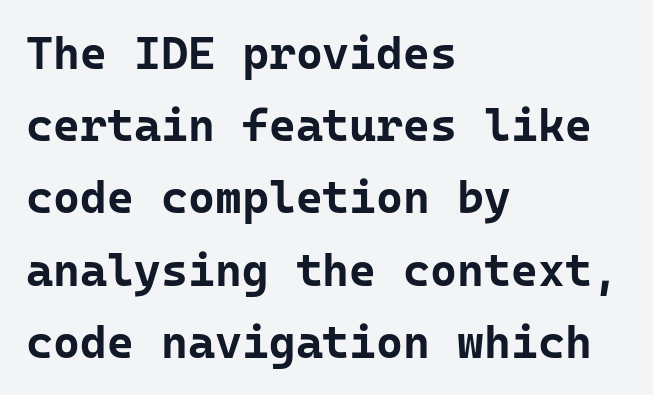
Q: Is the text bold? A: Yes.
Q: Is the text italic (slanted)? A: No, it is upright.
Q: Is the typeface a serif or a sans-serif typeface? A: Sans-serif.
Q: Is the text underlined? A: No.
Q: How is the paragraph aligned? A: Left-aligned.
Q: Is the spacing between letters normal or unusually wide? A: Normal.
Q: Is the spacing between lines tight, normal or loose? A: Normal.
Q: Width (condensed, normal, or wide)? A: Normal.
Q: Stroke contrast? A: Low.
Q: x-height? A: Medium.
Q: Monospaced? A: Yes.
